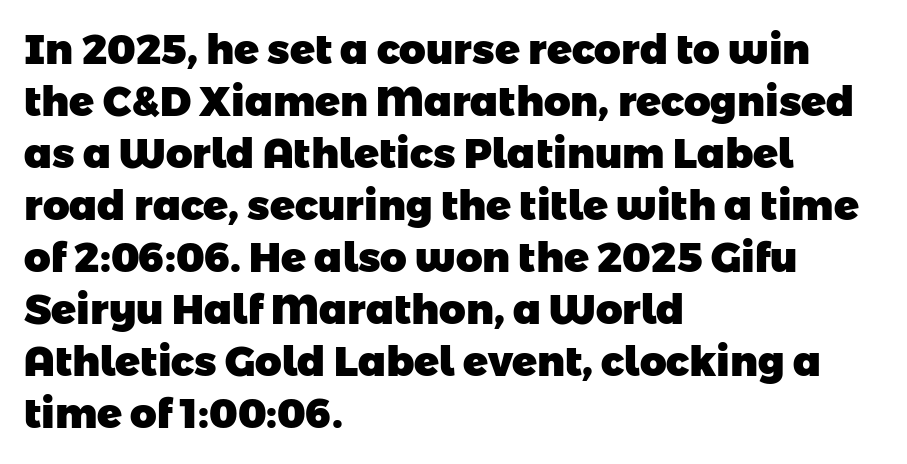
Q: Is the text bold? A: Yes.
Q: Is the typeface a serif or a sans-serif typeface? A: Sans-serif.
Q: Is the text underlined? A: No.
Q: How is the paragraph aligned? A: Left-aligned.
Q: Is the spacing between letters normal or unusually wide? A: Normal.
Q: Is the spacing between lines tight, normal or loose? A: Normal.
Q: Width (condensed, normal, or wide)? A: Normal.
Q: Stroke contrast? A: Low.
Q: x-height? A: Medium.
Q: Monospaced? A: No.
